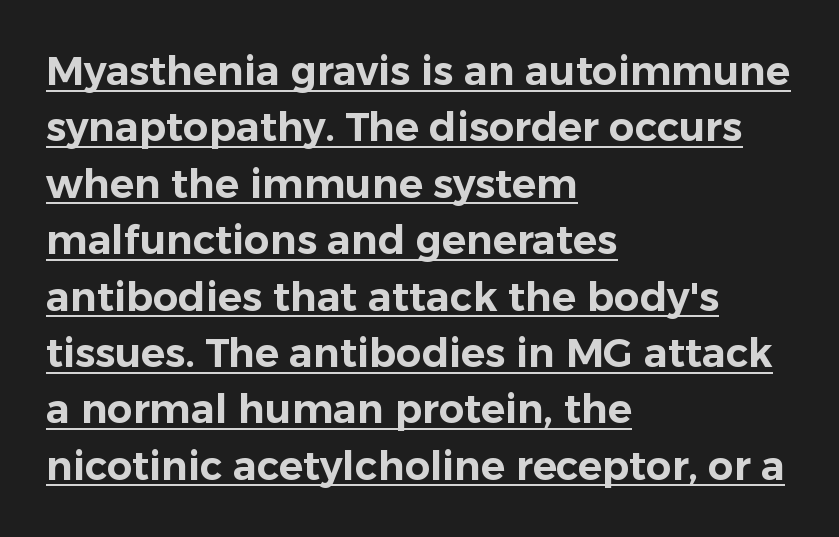
Has an underline been added? It has. These lines sit exactly where default settings would place them. Spacing verdict: proportional, widths tailored to each character. You could call the tracking neutral — neither tight nor loose. Posture: straight, roman, zero tilt. Note: no serifs on the glyphs.
